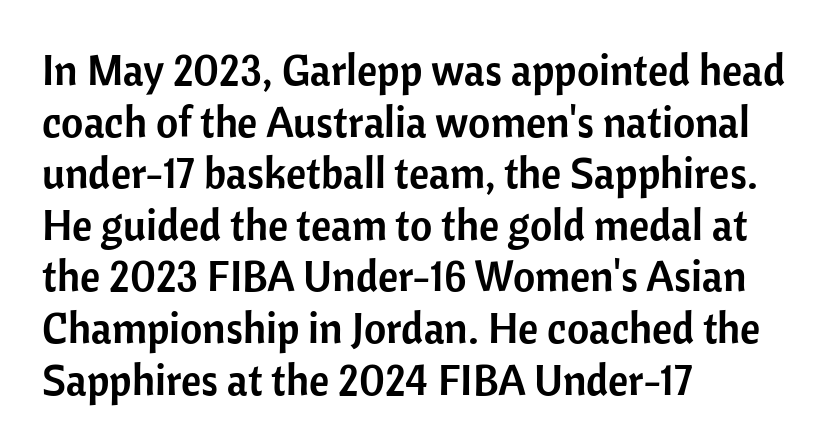
The image shows 43 px sans-serif type, upright; set left-aligned, line spacing 1.2x, normal letter spacing, not underlined; low stroke contrast and a medium x-height.
